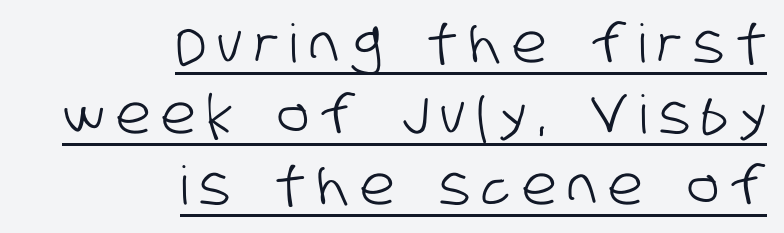
The image shows 53 px condensed sans-serif type; set right-aligned, normal line spacing (1.34x), unusually wide letter spacing (+0.22 em), underlined; low stroke contrast and a large x-height.
